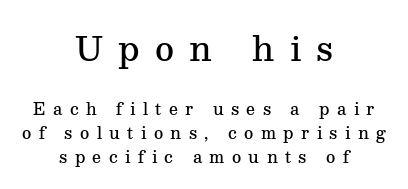
Unmarked baselines from the first word to the last. Is this a sans? No — the strokes have serifs. Here the glyphs are tracked loosely, breaking word shapes into spaced letters. One-word summary of the alignment: center.
